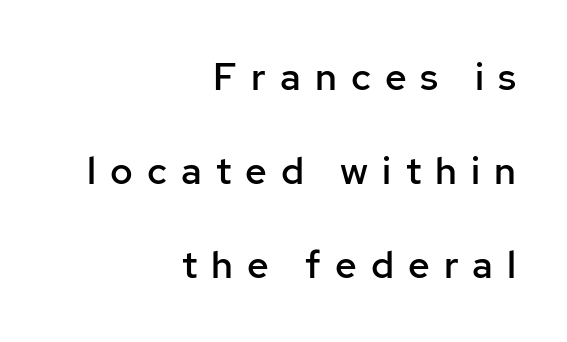
Q: Is the text bold? A: Semi-bold.
Q: Is the text italic (slanted)? A: No, it is upright.
Q: Is the typeface a serif or a sans-serif typeface? A: Sans-serif.
Q: Is the text underlined? A: No.
Q: How is the paragraph aligned? A: Right-aligned.
Q: Is the spacing between letters normal or unusually wide? A: Unusually wide.
Q: Is the spacing between lines tight, normal or loose? A: Loose.
Q: Width (condensed, normal, or wide)? A: Normal.
Q: Stroke contrast? A: Low.
Q: x-height? A: Medium.
Q: Monospaced? A: No.
